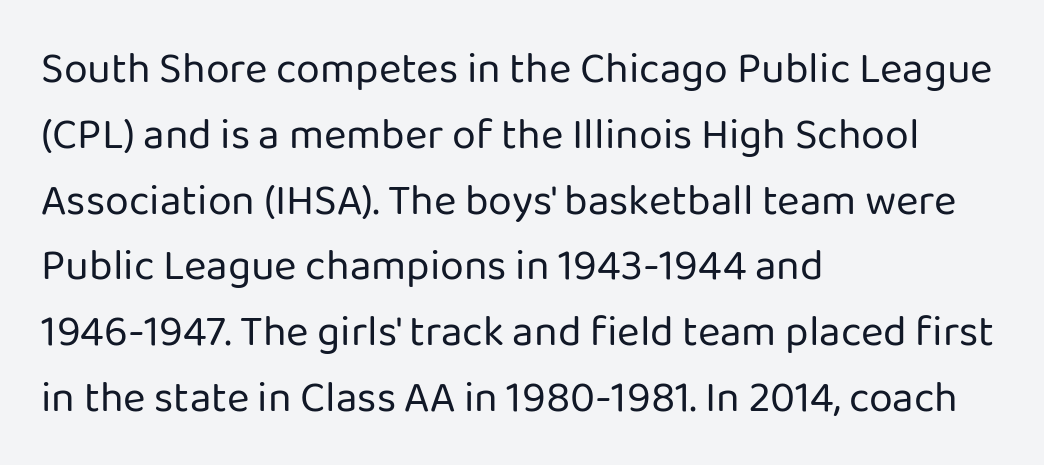
Classification — sans serif. Proportional: the letters do not fall into vertical columns. How would I describe the line gaps? Plain and ordinary. The face used here is rendered with its standard letterfit.
